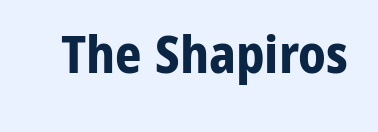
The image shows 52 px bold sans-serif type, upright; set normal letter spacing, not underlined; low stroke contrast and a medium x-height.
